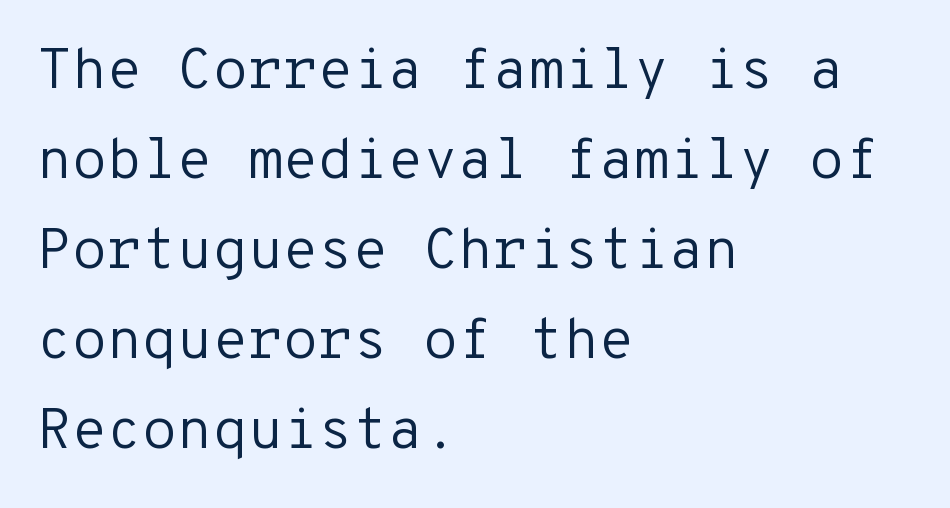
The image shows 57 px regular-weight sans-serif type, upright, monospaced; set left-aligned, normal line spacing (1.58x), normal letter spacing, not underlined; low stroke contrast and a medium x-height.
